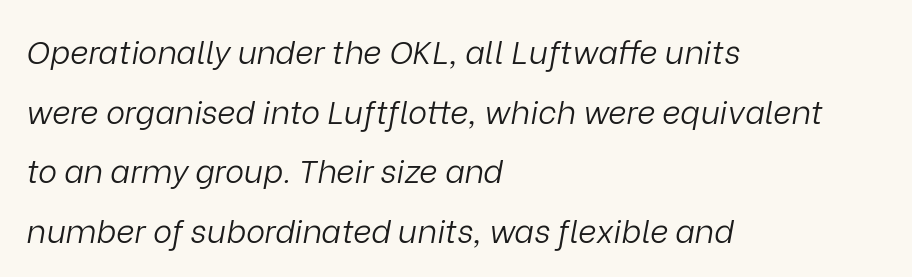
Q: Is the text bold? A: No.
Q: Is the text italic (slanted)? A: Yes, it leans right by about 9 degrees.
Q: Is the text underlined? A: No.
Q: How is the paragraph aligned? A: Left-aligned.
Q: Is the spacing between letters normal or unusually wide? A: Normal.
Q: Width (condensed, normal, or wide)? A: Normal.
Q: Stroke contrast? A: Low.
Q: x-height? A: Medium.
Q: Monospaced? A: No.
